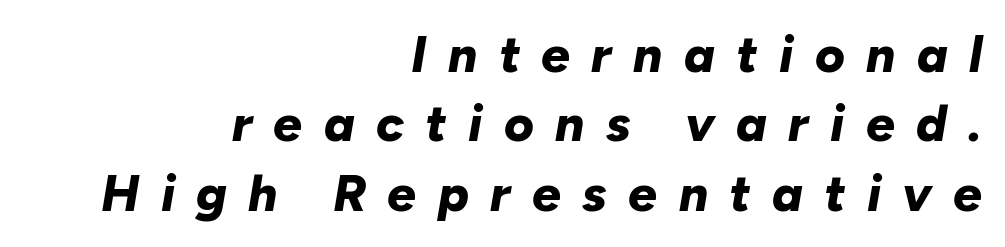
The lines are quadded right. The rendering uses a moderate line-height, typical for paragraphs. Here the glyphs are tracked loosely, breaking word shapes into spaced letters. Any mark beneath the type? The region is blank. As a designer I'd log this as weight 700, bold. This is oblique type, the kind used for emphasis or titles.
